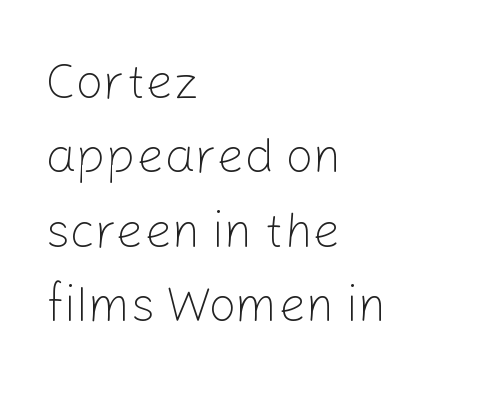
The image shows 49 px light sans-serif type, upright; set left-aligned, normal line spacing (1.52x), normal letter spacing, not underlined; low stroke contrast and a medium x-height.
